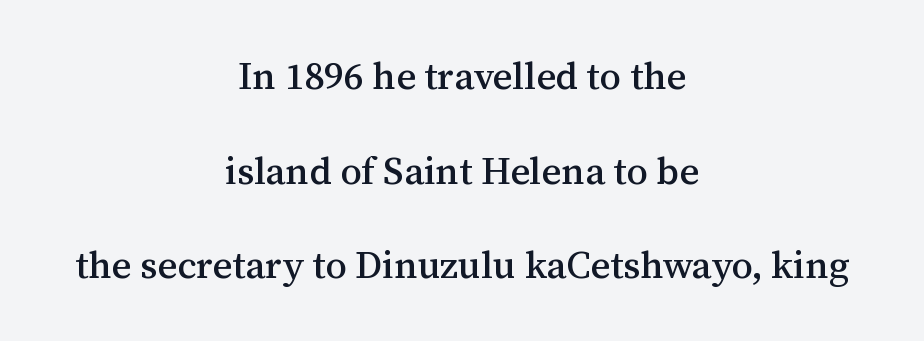
Q: Is the text italic (slanted)? A: No, it is upright.
Q: Is the typeface a serif or a sans-serif typeface? A: Serif.
Q: Is the text underlined? A: No.
Q: How is the paragraph aligned? A: Centered.
Q: Is the spacing between letters normal or unusually wide? A: Normal.
Q: Is the spacing between lines tight, normal or loose? A: Loose.
Q: Width (condensed, normal, or wide)? A: Normal.
Q: Stroke contrast? A: Medium.
Q: x-height? A: Medium.
Q: Monospaced? A: No.
